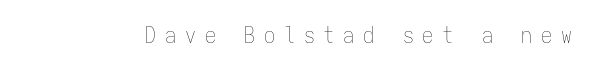
The image shows 22 px text type, upright; set unusually wide letter spacing (+0.4 em), not underlined.
